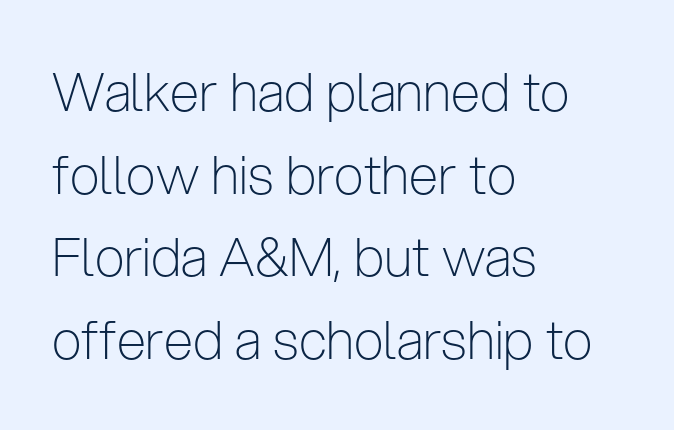
Q: Is the text bold? A: No.
Q: Is the text italic (slanted)? A: No, it is upright.
Q: Is the typeface a serif or a sans-serif typeface? A: Sans-serif.
Q: Is the text underlined? A: No.
Q: How is the paragraph aligned? A: Left-aligned.
Q: Is the spacing between letters normal or unusually wide? A: Normal.
Q: Is the spacing between lines tight, normal or loose? A: Normal.
Q: Width (condensed, normal, or wide)? A: Condensed.
Q: Stroke contrast? A: Low.
Q: x-height? A: Medium.
Q: Monospaced? A: No.
